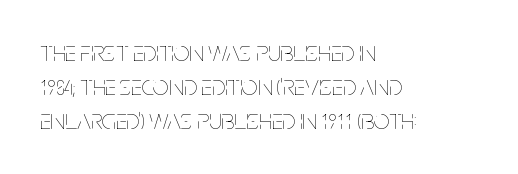
The image shows 28 px thin, condensed type, upright; set left-aligned, line spacing 1.21x, normal letter spacing, not underlined; low stroke contrast and a large x-height.
